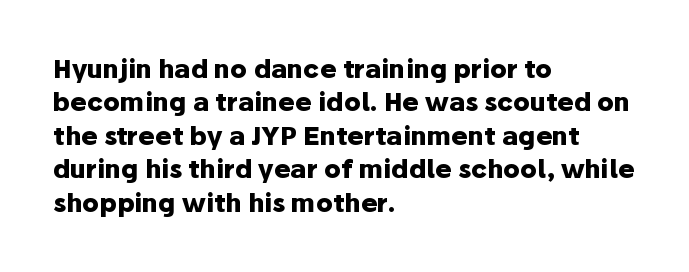
Notice how the passage keeps a crisp vertical edge on the left only. Ordinary non-slanted type is in use. This sample uses plain, unmodified letter spacing. Strong, thick strokes mark this as bold type. Normally led — the rows are evenly, conventionally spaced.
